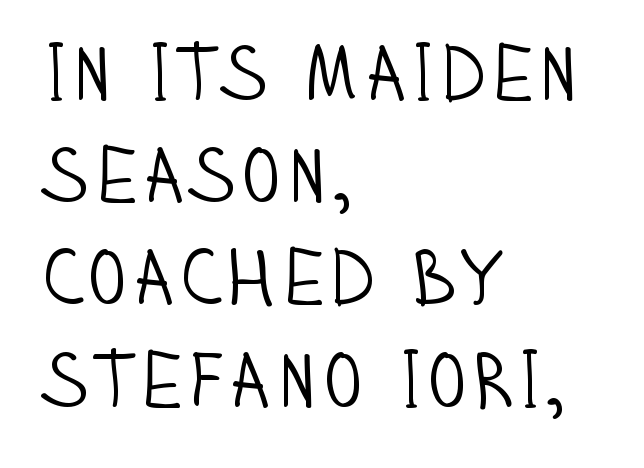
To sum up the face: it is a sans, with no serifs. One glance says typical: line gaps are just what's usual. Nothing heavy about these letters — not bold at all. A typesetter would mark this as roman, not italic.
